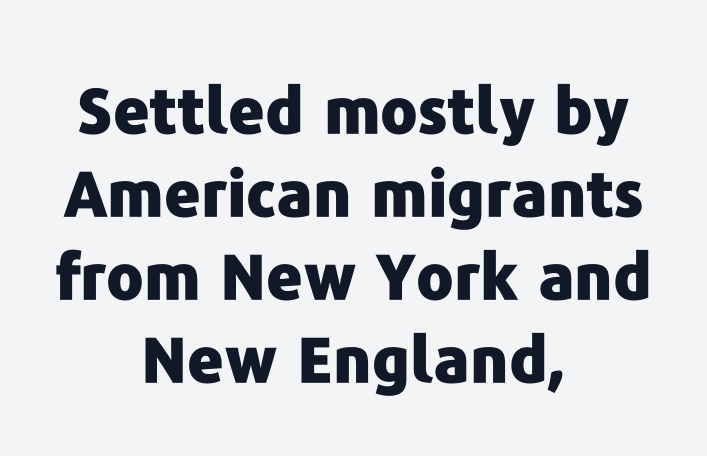
Q: Is the text bold? A: Yes.
Q: Is the text italic (slanted)? A: No, it is upright.
Q: Is the typeface a serif or a sans-serif typeface? A: Sans-serif.
Q: Is the text underlined? A: No.
Q: How is the paragraph aligned? A: Centered.
Q: Is the spacing between letters normal or unusually wide? A: Normal.
Q: Is the spacing between lines tight, normal or loose? A: Normal.
Q: Width (condensed, normal, or wide)? A: Normal.
Q: Stroke contrast? A: Low.
Q: x-height? A: Medium.
Q: Monospaced? A: No.
